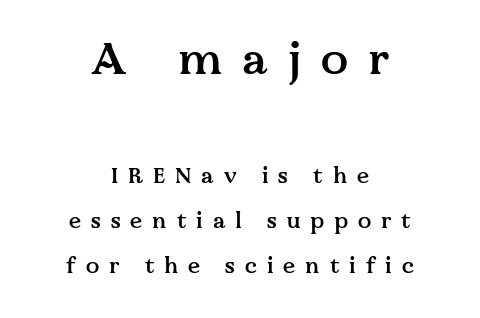
Loose tracking; the words dissolve into strings of separated letters. The vertical gap from one line to the next is large. The glyphs are unaccompanied by any horizontal stroke below them. Varying glyph widths throughout — classic text-font behaviour. The paragraph shown floats in the horizontal middle. Of the two passages, the one on top uses the larger point size.
